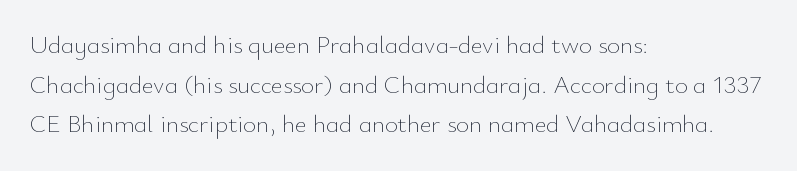
The image shows 25 px text type, upright; set left-aligned, normal line spacing (1.59x), normal letter spacing, not underlined.
